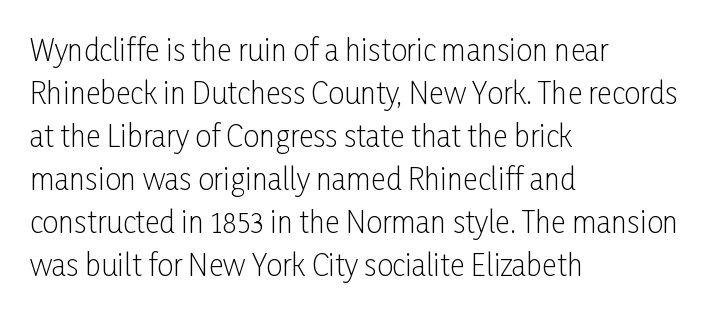
The image shows 29 px light, condensed sans-serif type, upright; set left-aligned, normal line spacing (1.48x), normal letter spacing, not underlined; low stroke contrast and a medium x-height.
